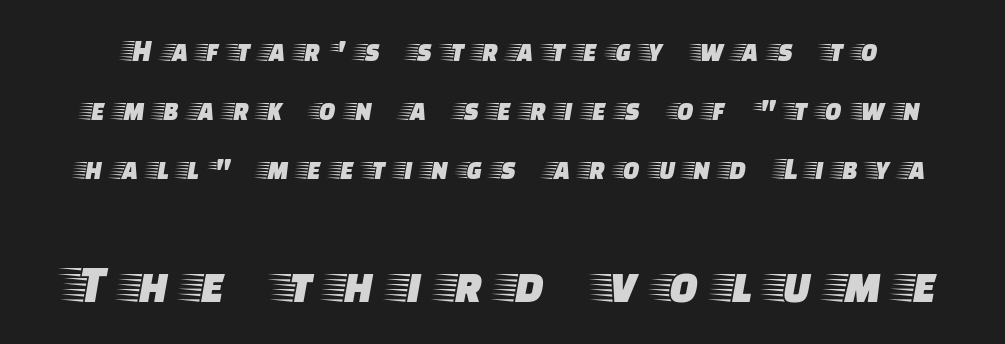
The image shows 54 px wide serif type; set loose line spacing (1.9x), unusually wide letter spacing (+0.39 em), not underlined; the second (bottom) block is 1.74x larger; low stroke contrast and a large x-height.
